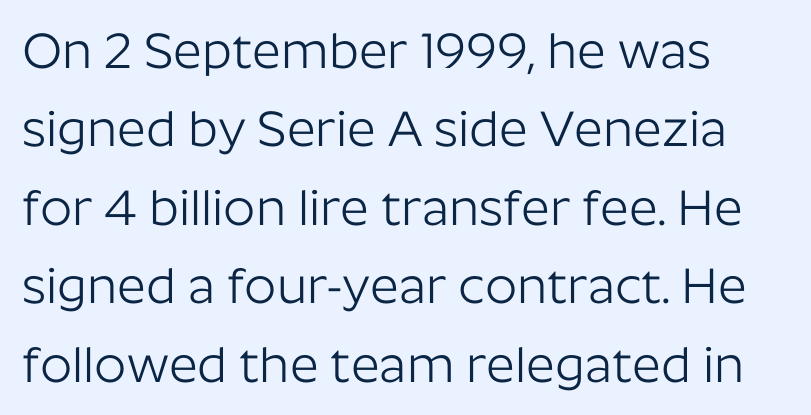
{"serif": "no", "italic": "no", "bold": "no", "weight": "light", "width": "normal", "stroke_contrast": "low", "x_height": "medium", "monospaced": "no", "underline": "no", "align": "left", "line_spacing": "normal", "line_spacing_ratio": 1.57, "letter_spacing": "normal", "letter_spacing_em": 0.0, "glyph_px": 50}
